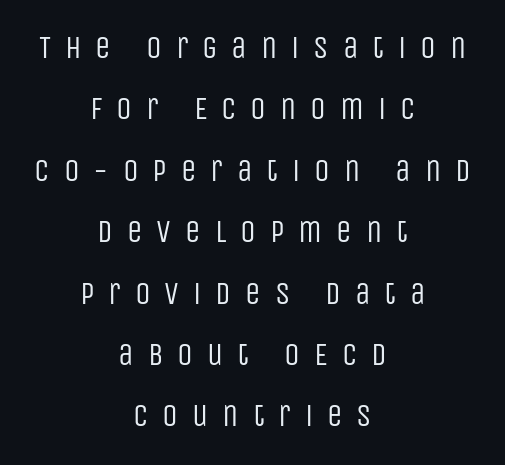
The image shows 31 px regular-weight, condensed sans-serif type, upright; set centered, loose line spacing (1.98x), unusually wide letter spacing (+0.45 em), not underlined; low stroke contrast and a large x-height.
